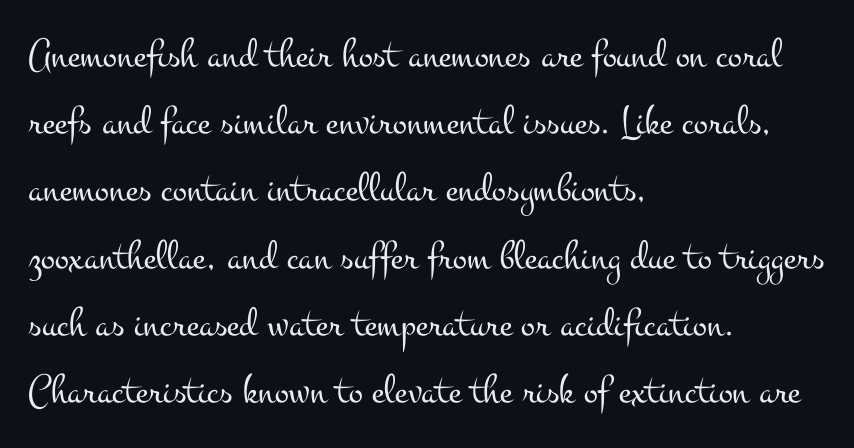
The glyphs are unaccompanied by any horizontal stroke below them. Yep, those are serifs on the letters. Spacing verdict: proportional, widths tailored to each character. Line spacing here is normal.
